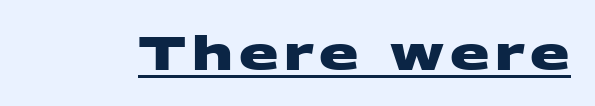
The image shows 46 px heavy, wide sans-serif type; set underlined; medium stroke contrast and a large x-height.
